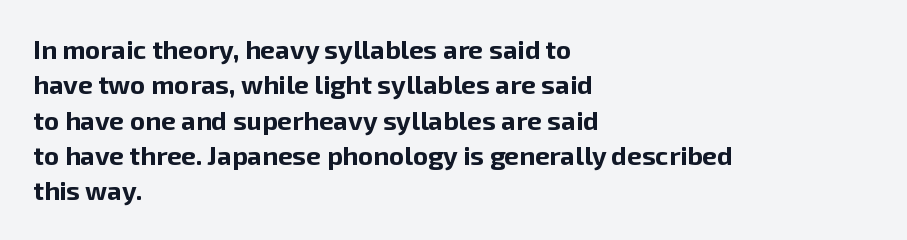
{"italic": "no", "bold": "yes", "underline": "no", "align": "left", "line_spacing": "normal", "line_spacing_ratio": 1.36, "letter_spacing": "normal", "letter_spacing_em": 0.0, "glyph_px": 26}
